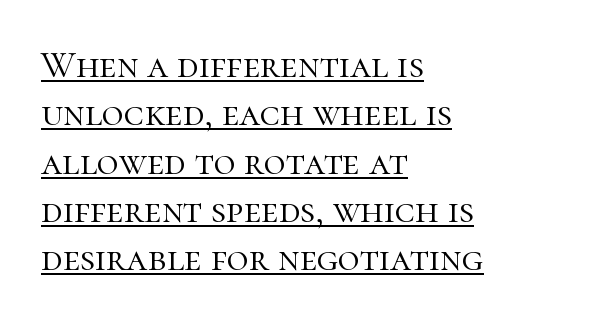
Q: Is the text bold? A: No.
Q: Is the text italic (slanted)? A: No, it is upright.
Q: Is the typeface a serif or a sans-serif typeface? A: Serif.
Q: Is the text underlined? A: Yes.
Q: How is the paragraph aligned? A: Left-aligned.
Q: Is the spacing between letters normal or unusually wide? A: Normal.
Q: Is the spacing between lines tight, normal or loose? A: Normal.
Q: Width (condensed, normal, or wide)? A: Normal.
Q: Stroke contrast? A: High.
Q: x-height? A: Medium.
Q: Monospaced? A: No.
